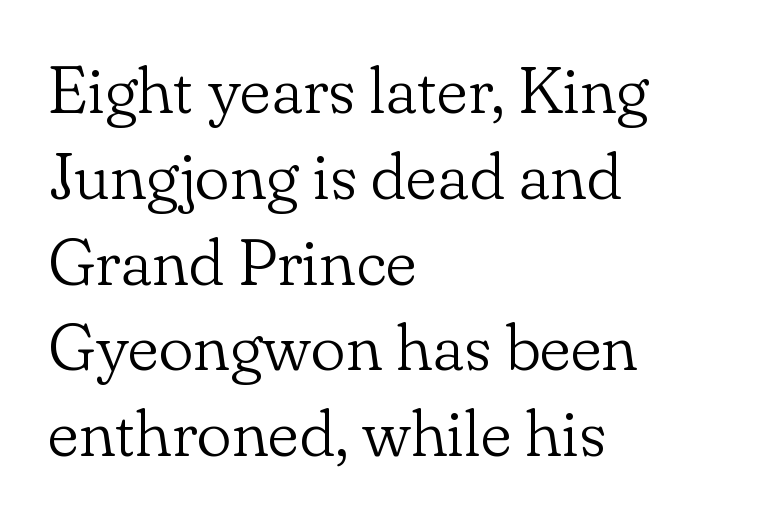
Honestly, the row spacing looks completely unremarkable. Italic: no, the glyphs are upright roman. This sample has the flowing, uneven cadence of proportional lettering. Unbolded letterforms with no extra heft. The passage shown has conventional tracking throughout.
